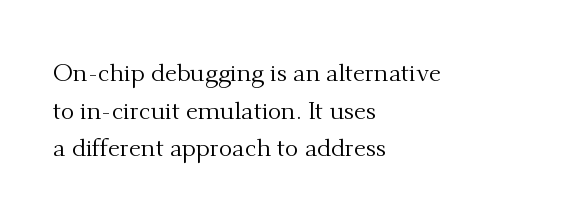
{"italic": "no", "bold": "no", "underline": "no", "align": "left", "line_spacing": "normal", "line_spacing_ratio": 1.51, "letter_spacing": "normal", "letter_spacing_em": 0.0, "glyph_px": 25}
